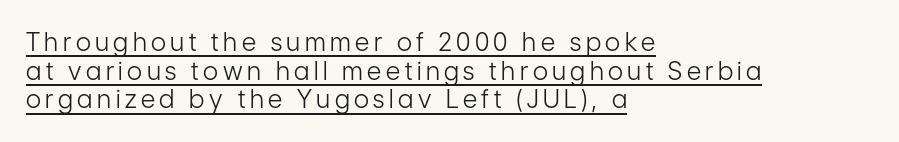
Q: Is the text bold? A: No.
Q: Is the text italic (slanted)? A: No, it is upright.
Q: Is the text underlined? A: Yes.
Q: How is the paragraph aligned? A: Left-aligned.
Q: Is the spacing between lines tight, normal or loose? A: Tight.
